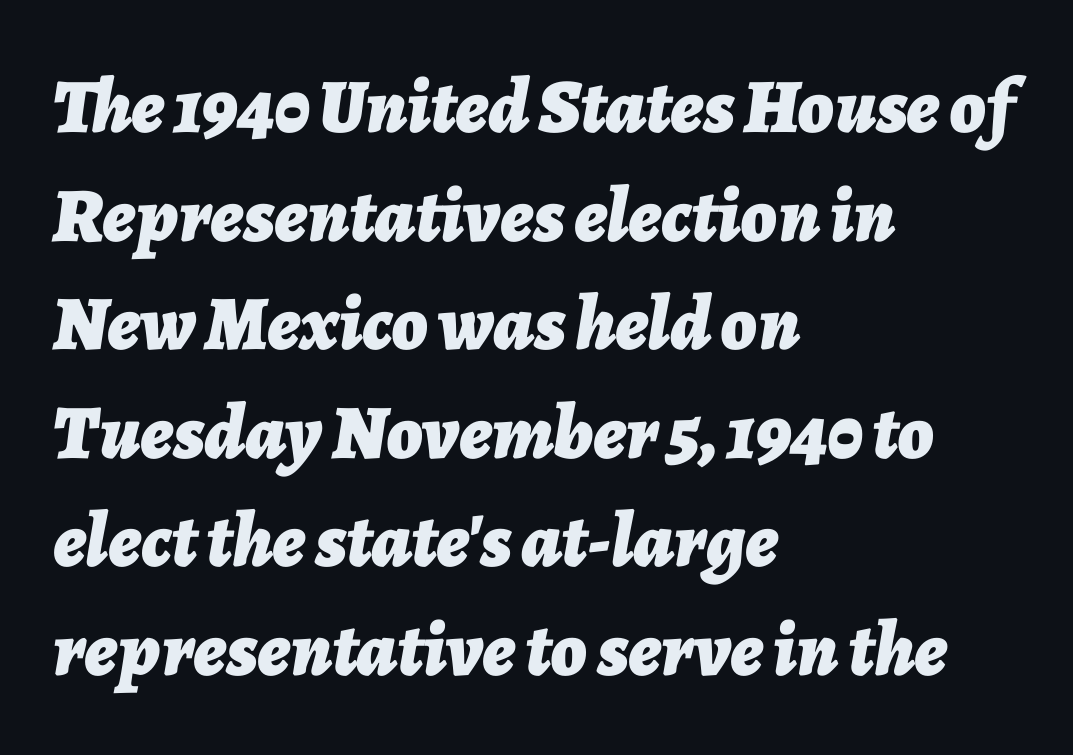
The image shows 77 px bold type, italic (leaning right); set left-aligned, normal line spacing (1.41x), normal letter spacing, not underlined; low stroke contrast and a medium x-height.
